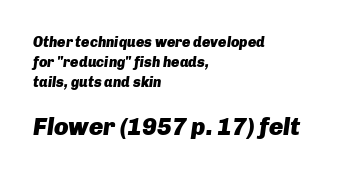
Underline: absent. One glance says typical: line gaps are just what's usual. Which chunk is bigger? The second one — the bottom block dwarfs the top. An italicized treatment has been applied to the whole sample.
